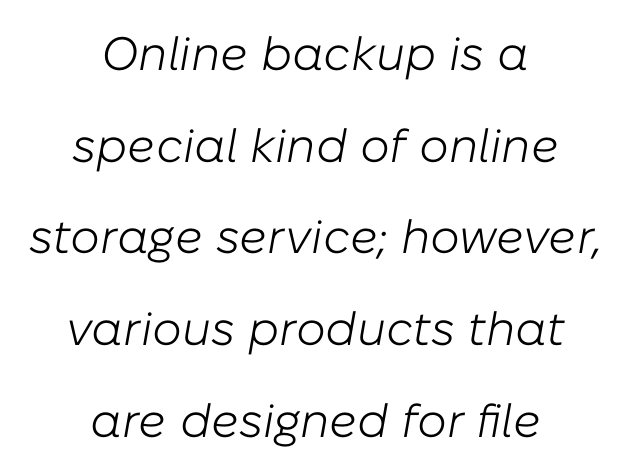
The image shows 47 px light type, italic (leaning right); set centered, loose line spacing (1.95x), normal letter spacing, not underlined; low stroke contrast and a medium x-height.
